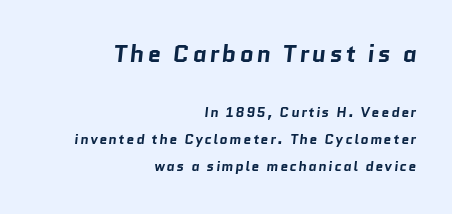
This rendering uses right alignment, leaving the left contour irregular. A dark, heavy texture on the line: the type is bold. The zone under the glyphs is completely vacant. Block one is the big one; block two sits smaller underneath. One glance says open: line gaps are wider than usual.
